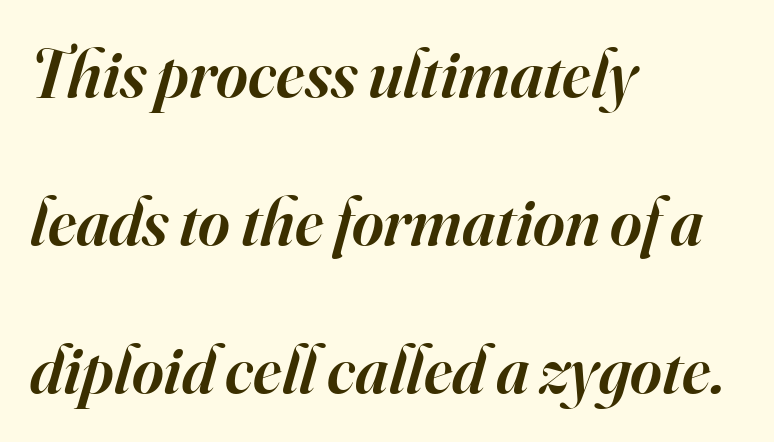
The image shows 68 px semibold serif type, italic (leaning right); set left-aligned, loose line spacing (2.18x), normal letter spacing, not underlined; high stroke contrast and a small x-height.
